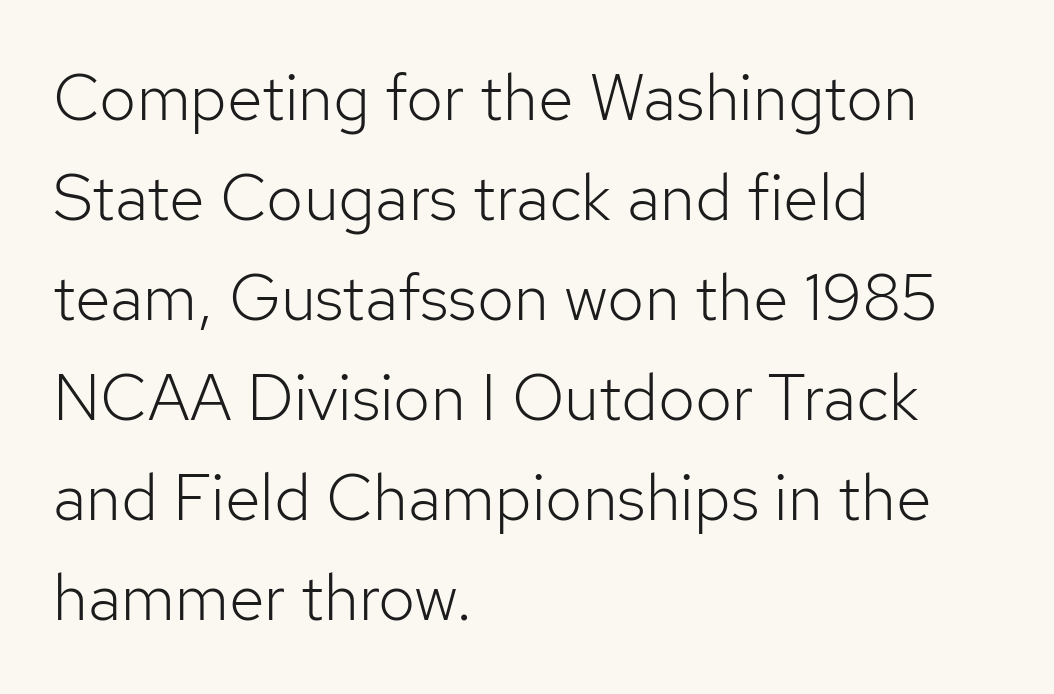
The image shows 65 px light sans-serif type, upright; set left-aligned, normal line spacing (1.54x), normal letter spacing, not underlined; low stroke contrast and a medium x-height.
